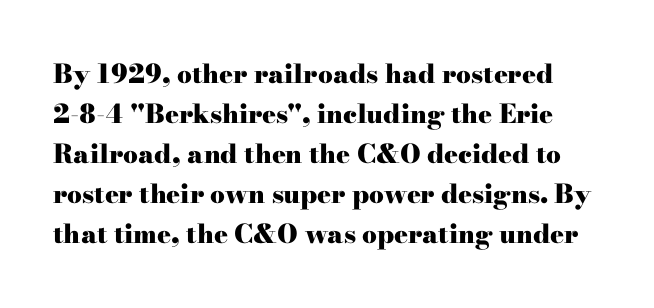
Q: Is the text bold? A: Yes.
Q: Is the text italic (slanted)? A: No, it is upright.
Q: Is the text underlined? A: No.
Q: Is the spacing between letters normal or unusually wide? A: Normal.
Q: Is the spacing between lines tight, normal or loose? A: Normal.
